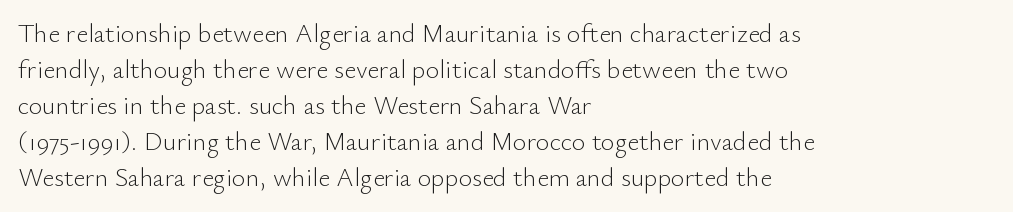
The image shows 26 px text type, upright; set left-aligned, normal line spacing (1.38x), normal letter spacing, not underlined.
